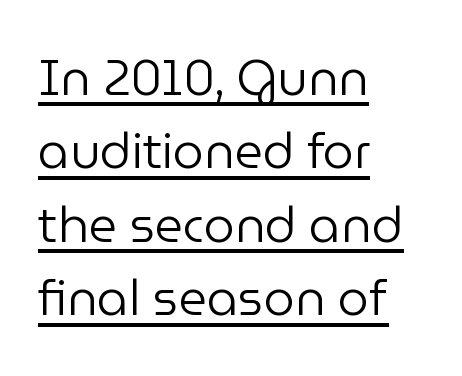
{"serif": "no", "italic": "no", "bold": "no", "weight": "regular", "width": "normal", "stroke_contrast": "low", "x_height": "medium", "monospaced": "no", "underline": "yes", "align": "left", "line_spacing": "normal", "line_spacing_ratio": 1.5, "letter_spacing": "normal", "letter_spacing_em": 0.0, "glyph_px": 49}
